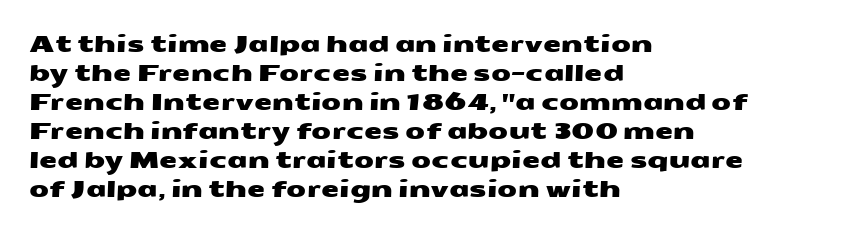
Q: Is the text underlined? A: No.
Q: How is the paragraph aligned? A: Left-aligned.
Q: Is the spacing between letters normal or unusually wide? A: Normal.
Q: Is the spacing between lines tight, normal or loose? A: Normal.
